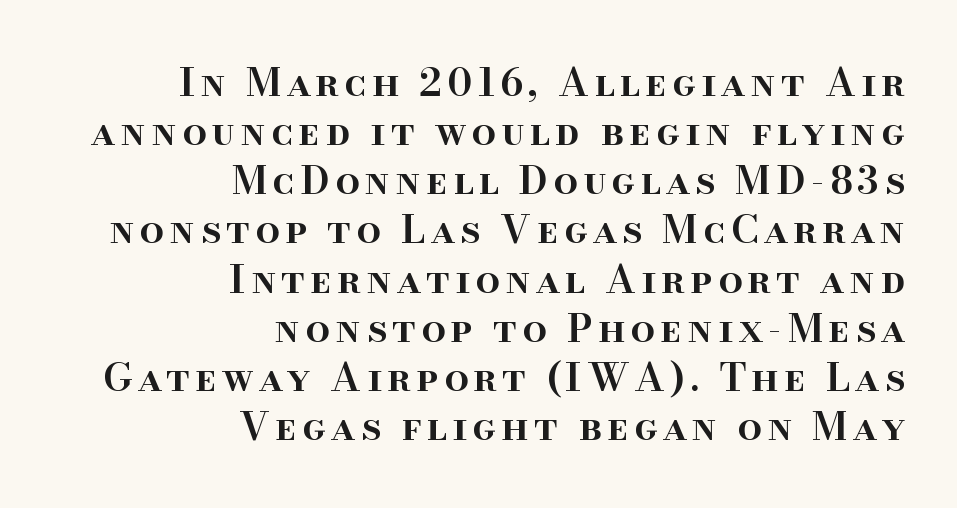
The space between consecutive lines is moderate. Check where the strokes stop: tiny serifs finish them off. The sample has been set in demibold, a notch under bold. Nope, not italic — everything's standing straight. These lines are rendered in a variable-pitch font.
